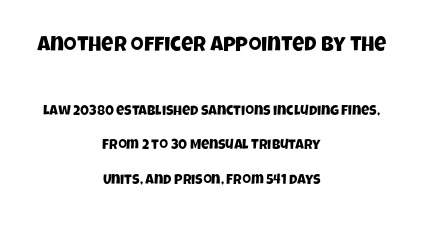
The image shows 21 px text type; set centered, loose line spacing (2.47x), normal letter spacing, not underlined; the first (top) block is 1.5x larger.
